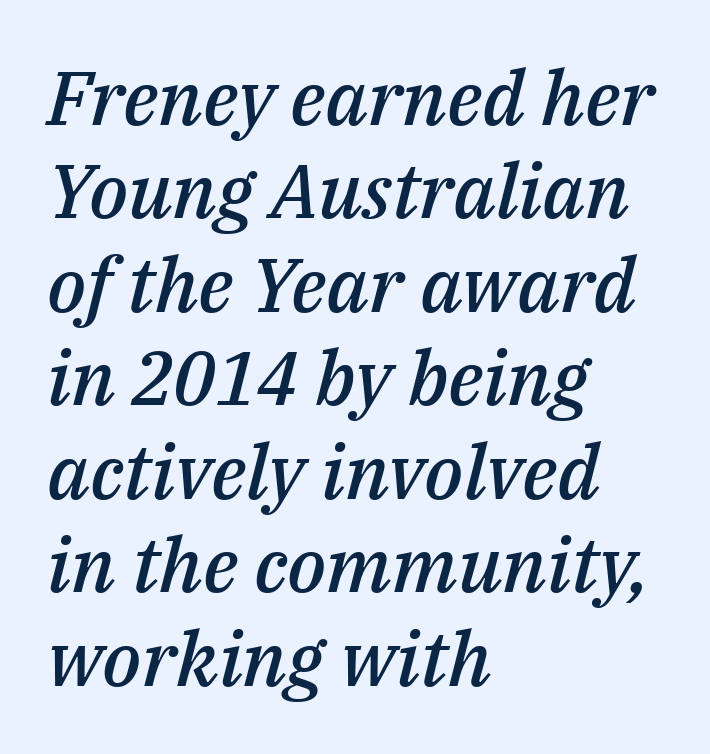
The image shows 76 px semibold type, italic (leaning right); set left-aligned, line spacing 1.23x, normal letter spacing, not underlined; medium stroke contrast and a medium x-height.
